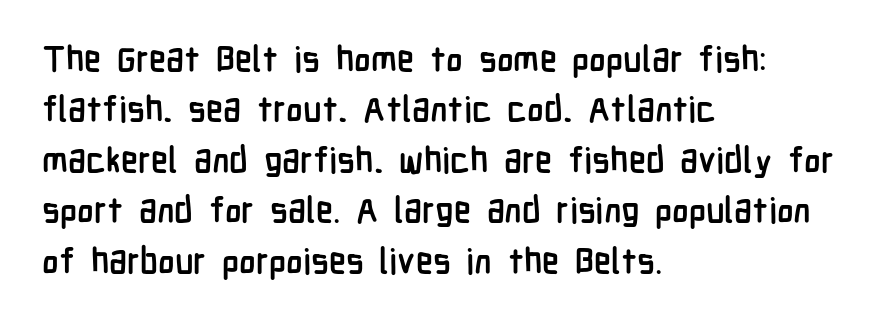
Q: Is the text bold? A: Yes.
Q: Is the text italic (slanted)? A: No, it is upright.
Q: Is the typeface a serif or a sans-serif typeface? A: Sans-serif.
Q: Is the text underlined? A: No.
Q: How is the paragraph aligned? A: Left-aligned.
Q: Is the spacing between letters normal or unusually wide? A: Normal.
Q: Is the spacing between lines tight, normal or loose? A: Normal.
Q: Width (condensed, normal, or wide)? A: Condensed.
Q: Stroke contrast? A: Low.
Q: x-height? A: Medium.
Q: Monospaced? A: No.
